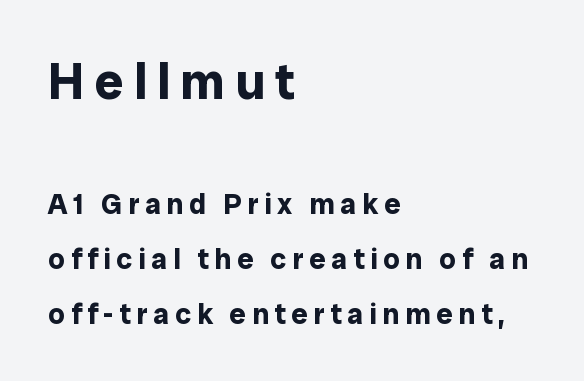
{"serif": "no", "italic": "no", "bold": "yes", "weight": "bold", "width": "normal", "stroke_contrast": "low", "x_height": "medium", "monospaced": "no", "underline": "no", "align": "left", "line_spacing_ratio": 1.89, "letter_spacing": "wide", "letter_spacing_em": 0.2, "larger_block": "first", "size_ratio": 1.76, "glyph_px": 51}
